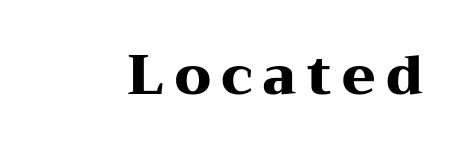
{"serif": "yes", "italic": "no", "bold": "yes", "weight": "heavy", "width": "wide", "stroke_contrast": "medium", "x_height": "medium", "monospaced": "no", "underline": "no", "letter_spacing": "wide", "letter_spacing_em": 0.2, "glyph_px": 54}
